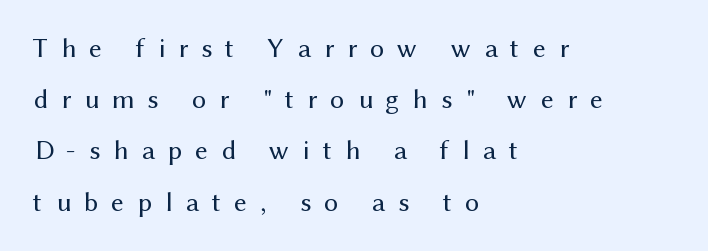
Q: Is the text bold? A: No.
Q: Is the text italic (slanted)? A: No, it is upright.
Q: Is the typeface a serif or a sans-serif typeface? A: Sans-serif.
Q: Is the text underlined? A: No.
Q: How is the paragraph aligned? A: Left-aligned.
Q: Is the spacing between letters normal or unusually wide? A: Unusually wide.
Q: Width (condensed, normal, or wide)? A: Normal.
Q: Stroke contrast? A: Medium.
Q: x-height? A: Medium.
Q: Monospaced? A: No.
